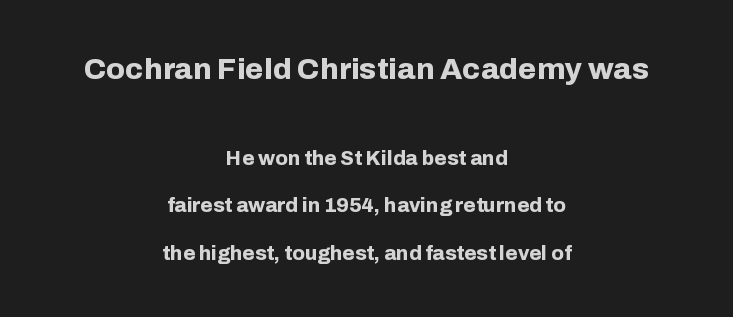
{"serif": "no", "italic": "no", "bold": "yes", "weight": "bold", "width": "normal", "stroke_contrast": "low", "x_height": "medium", "monospaced": "no", "underline": "no", "align": "center", "line_spacing": "loose", "line_spacing_ratio": 2.37, "letter_spacing": "normal", "letter_spacing_em": 0.0, "larger_block": "first", "size_ratio": 1.5, "glyph_px": 30}
